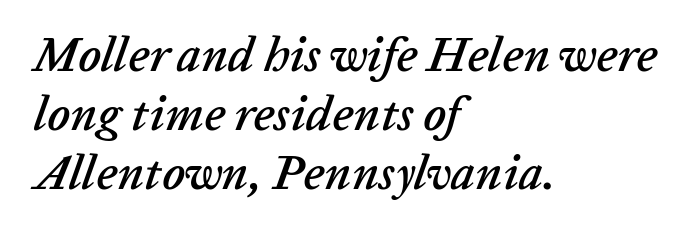
The image shows 48 px text type, italic (leaning right); set left-aligned, line spacing 1.23x, normal letter spacing, not underlined; low stroke contrast and a medium x-height.
